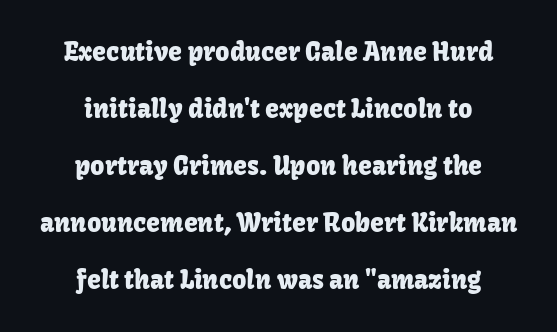
{"italic": "no", "underline": "no", "align": "center", "line_spacing": "loose", "line_spacing_ratio": 2.28, "letter_spacing": "normal", "letter_spacing_em": 0.0, "glyph_px": 25}
